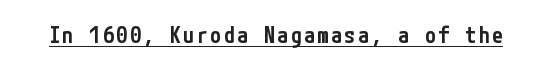
The image shows 22 px text type, upright; set underlined.
